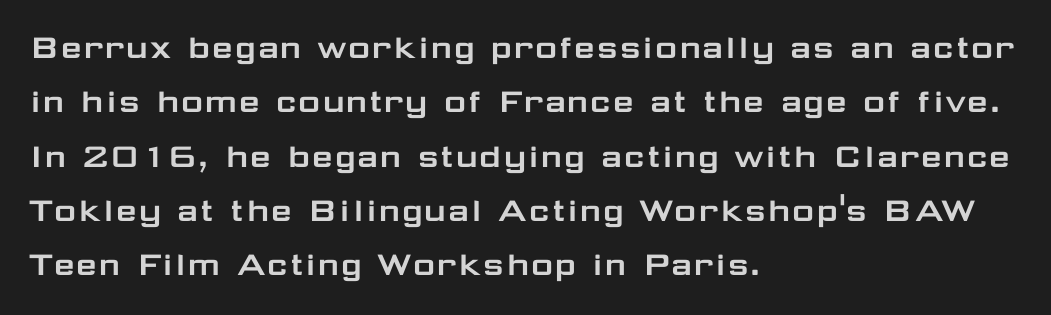
The image shows 38 px wide sans-serif type, upright; set left-aligned, normal line spacing (1.43x), normal letter spacing, not underlined; low stroke contrast and a medium x-height.
